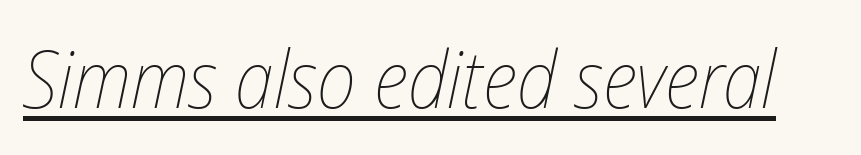
The image shows 79 px thin, condensed type, italic (leaning right); set normal letter spacing, underlined; low stroke contrast and a medium x-height.
